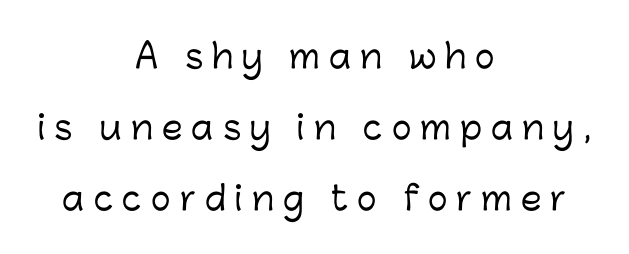
Q: Is the text italic (slanted)? A: No, it is upright.
Q: Is the typeface a serif or a sans-serif typeface? A: Sans-serif.
Q: Is the text underlined? A: No.
Q: How is the paragraph aligned? A: Centered.
Q: Is the spacing between letters normal or unusually wide? A: Unusually wide.
Q: Is the spacing between lines tight, normal or loose? A: Loose.
Q: Width (condensed, normal, or wide)? A: Normal.
Q: Stroke contrast? A: Low.
Q: x-height? A: Medium.
Q: Monospaced? A: No.
